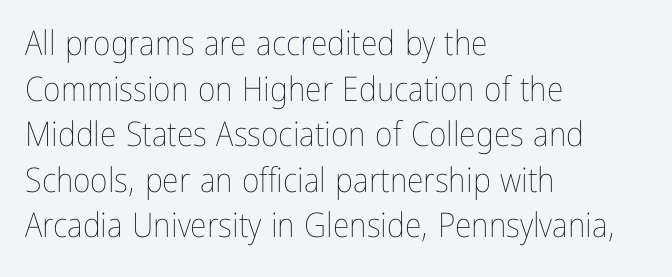
The image shows 34 px thin, condensed type, upright; set left-aligned, normal line spacing (1.34x), normal letter spacing, not underlined; low stroke contrast and a medium x-height.
